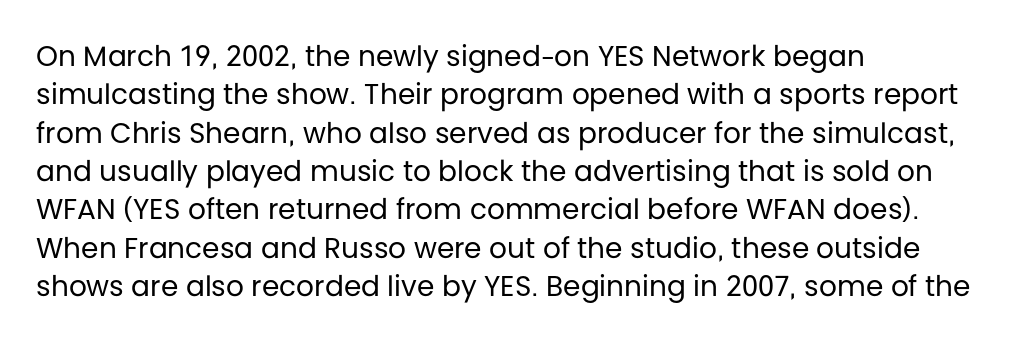
{"serif": "no", "italic": "no", "bold": "no", "weight": "regular", "width": "normal", "stroke_contrast": "low", "x_height": "large", "monospaced": "no", "underline": "no", "align": "left", "line_spacing": "normal", "line_spacing_ratio": 1.37, "letter_spacing": "normal", "letter_spacing_em": 0.0, "glyph_px": 28}
